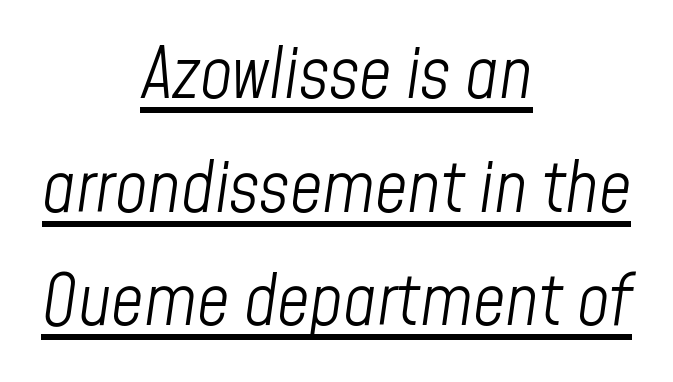
{"italic": "yes", "lean": "right", "slant_degrees": 8, "bold": "no", "weight": "light", "width": "condensed", "stroke_contrast": "low", "x_height": "medium", "monospaced": "no", "underline": "yes", "align": "center", "line_spacing": "normal", "line_spacing_ratio": 1.6, "letter_spacing": "normal", "letter_spacing_em": 0.0, "glyph_px": 71}
